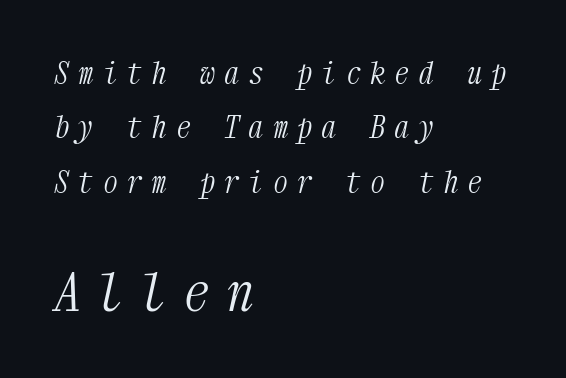
The image shows 53 px light, condensed serif type, italic (leaning right), monospaced; set left-aligned, line spacing 1.81x, unusually wide letter spacing (+0.31 em), not underlined; the second (bottom) block is 1.77x larger; medium stroke contrast and a medium x-height.
